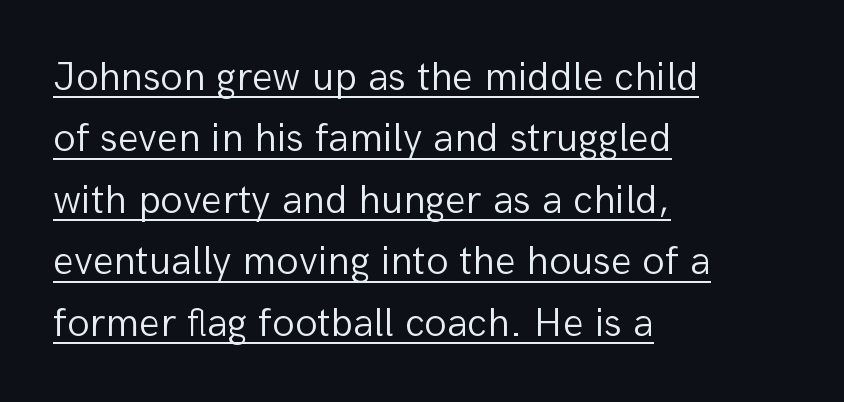
Q: Is the text bold? A: No.
Q: Is the text italic (slanted)? A: No, it is upright.
Q: Is the typeface a serif or a sans-serif typeface? A: Sans-serif.
Q: Is the text underlined? A: Yes.
Q: How is the paragraph aligned? A: Left-aligned.
Q: Is the spacing between letters normal or unusually wide? A: Normal.
Q: Is the spacing between lines tight, normal or loose? A: Normal.
Q: Width (condensed, normal, or wide)? A: Normal.
Q: Stroke contrast? A: Low.
Q: x-height? A: Medium.
Q: Monospaced? A: No.
